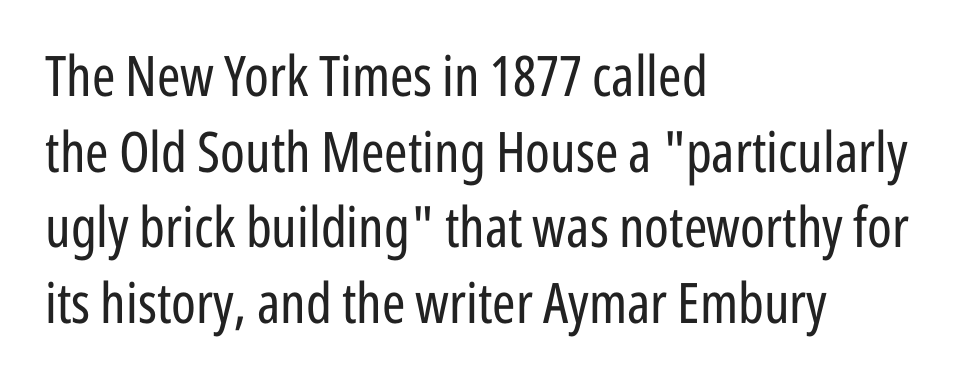
Q: Is the text bold? A: No.
Q: Is the text italic (slanted)? A: No, it is upright.
Q: Is the typeface a serif or a sans-serif typeface? A: Sans-serif.
Q: Is the text underlined? A: No.
Q: How is the paragraph aligned? A: Left-aligned.
Q: Is the spacing between letters normal or unusually wide? A: Normal.
Q: Is the spacing between lines tight, normal or loose? A: Normal.
Q: Width (condensed, normal, or wide)? A: Condensed.
Q: Stroke contrast? A: Low.
Q: x-height? A: Medium.
Q: Monospaced? A: No.
